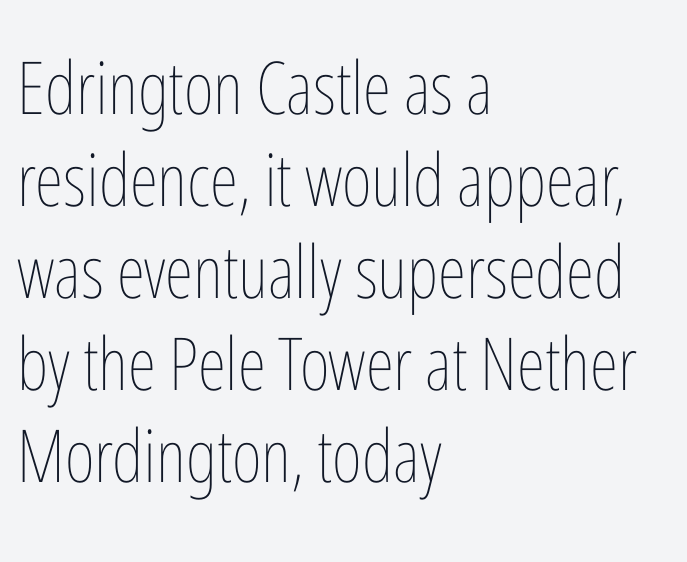
Every character sits straight up, as roman type does. Words float on clear page, feet unadorned. Spacing verdict: proportional, widths tailored to each character. Where is the straight margin? On the left.
